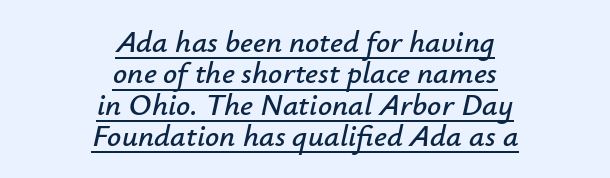
Q: Is the text italic (slanted)? A: Yes, it leans right by about 12 degrees.
Q: Is the text underlined? A: Yes.
Q: How is the paragraph aligned? A: Centered.
Q: Is the spacing between letters normal or unusually wide? A: Normal.
Q: Is the spacing between lines tight, normal or loose? A: Tight.
Q: Width (condensed, normal, or wide)? A: Normal.
Q: Stroke contrast? A: Low.
Q: x-height? A: Small.
Q: Monospaced? A: No.
